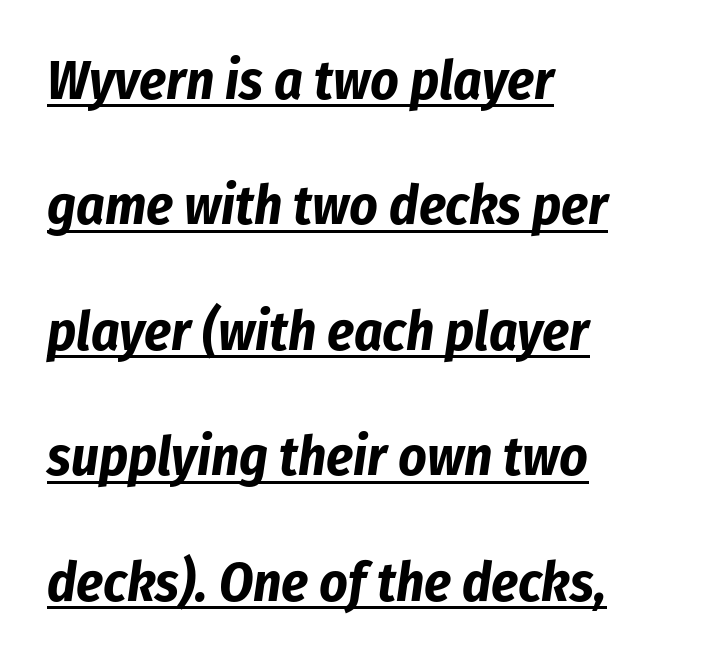
The image shows 55 px bold, condensed type, italic (leaning right); set left-aligned, loose line spacing (2.28x), normal letter spacing, underlined; low stroke contrast and a medium x-height.
